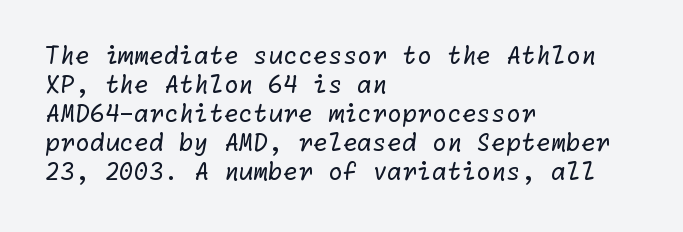
The image shows 24 px text type; set left-aligned, line spacing 1.21x, normal letter spacing, not underlined.
